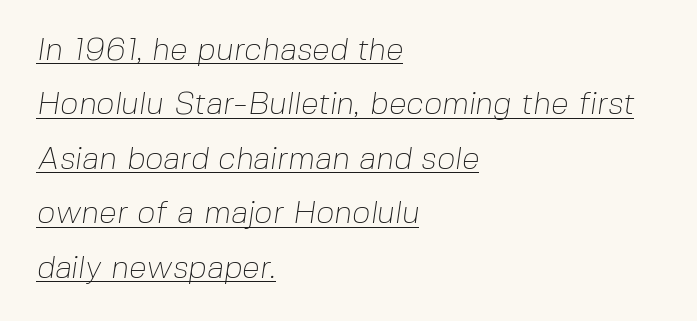
{"serif": "no", "bold": "no", "weight": "thin", "width": "normal", "stroke_contrast": "low", "x_height": "medium", "monospaced": "no", "underline": "yes", "align": "left", "line_spacing": "normal", "line_spacing_ratio": 1.7, "letter_spacing": "normal", "letter_spacing_em": 0.0, "glyph_px": 32}
